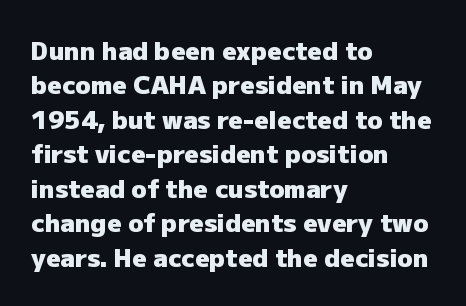
{"italic": "no", "bold": "yes", "underline": "no", "align": "left", "line_spacing": "normal", "line_spacing_ratio": 1.38, "letter_spacing": "normal", "letter_spacing_em": 0.0, "glyph_px": 25}
